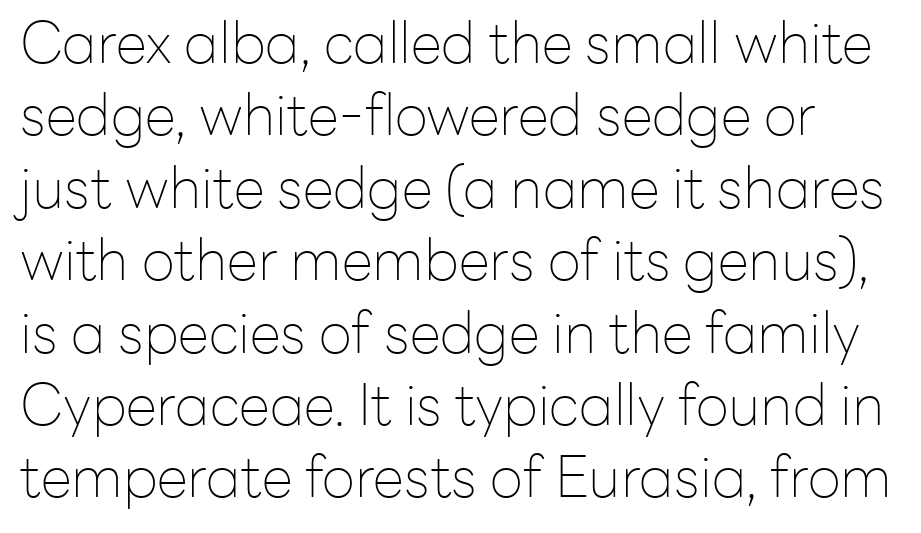
A typesetter would call this proportional, since set widths differ per character. The lettering holds an erect, upright posture throughout. Is this a sans? Yes — the strokes have no serifs. Heaviness? Minimal to ordinary, like unemphasized prose.
